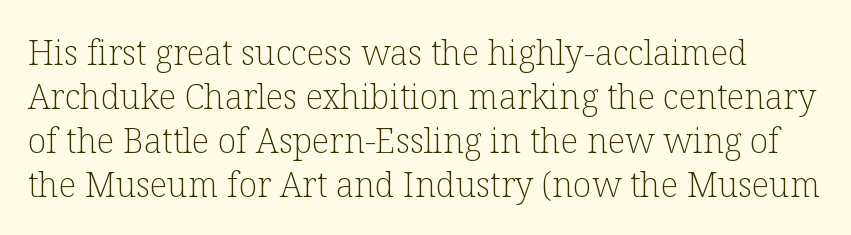
{"serif": "yes", "italic": "no", "bold": "no", "weight": "light", "width": "normal", "stroke_contrast": "low", "x_height": "medium", "monospaced": "no", "underline": "no", "line_spacing": "normal", "line_spacing_ratio": 1.29, "letter_spacing": "normal", "letter_spacing_em": 0.0, "glyph_px": 34}
